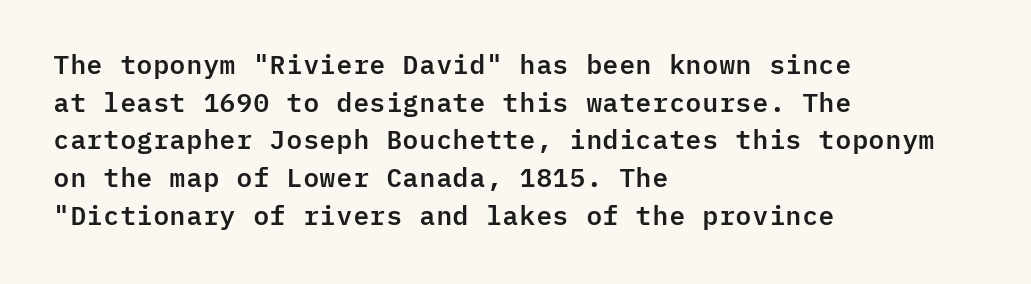
{"italic": "no", "underline": "no", "align": "left", "line_spacing": "normal", "line_spacing_ratio": 1.45, "letter_spacing": "normal", "letter_spacing_em": 0.0, "glyph_px": 26}
